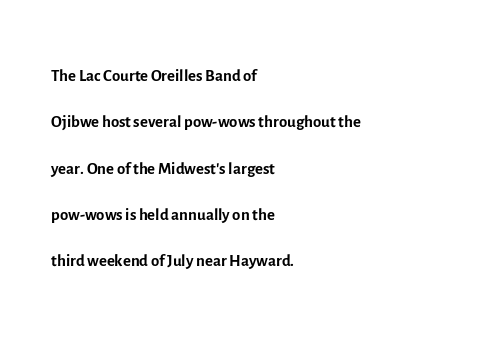
The image shows 24 px text type, upright; set left-aligned, loose line spacing (1.93x), normal letter spacing, not underlined.
